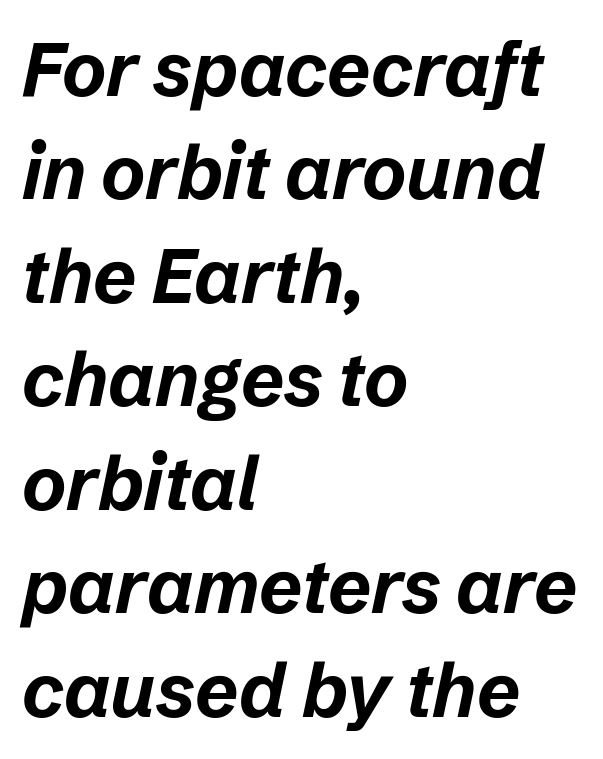
The text carries the slant typical of an italic or oblique font. Visually the block forms a straight wall on the left and a jagged coastline on the right. Successive baselines arrive at the customary interval. These lines carry a lot of weight — the face is fully bold.
